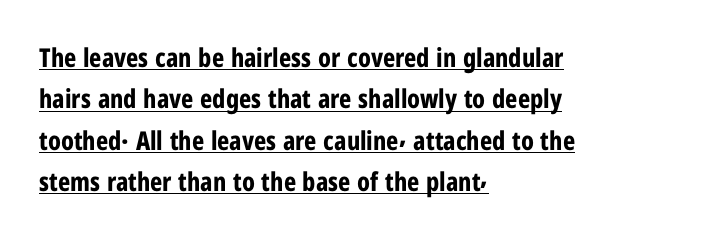
Q: Is the text bold? A: Yes.
Q: Is the text italic (slanted)? A: No, it is upright.
Q: Is the text underlined? A: Yes.
Q: How is the paragraph aligned? A: Left-aligned.
Q: Is the spacing between letters normal or unusually wide? A: Normal.
Q: Is the spacing between lines tight, normal or loose? A: Normal.
